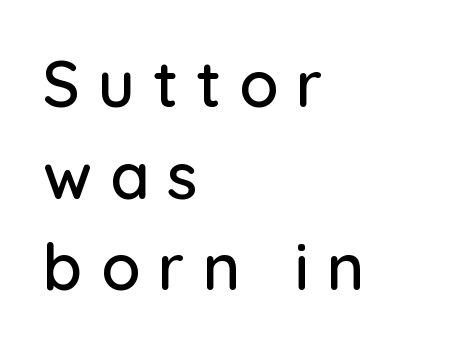
A student would call this left alignment; a typographer would say flush left, rag right. Descender tails drop into unmarked territory. These lines are rendered in a variable-pitch font. In terms of leading, this rendering sits right in the middle.
